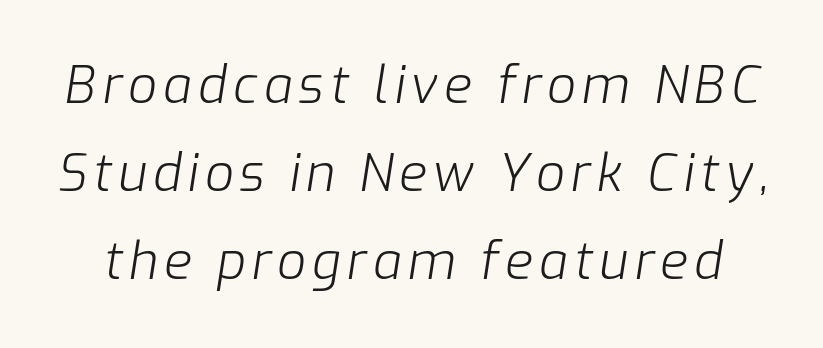
{"italic": "yes", "lean": "right", "slant_degrees": 9, "bold": "no", "weight": "light", "width": "normal", "stroke_contrast": "low", "x_height": "medium", "monospaced": "no", "underline": "no", "line_spacing_ratio": 1.73, "glyph_px": 51}
